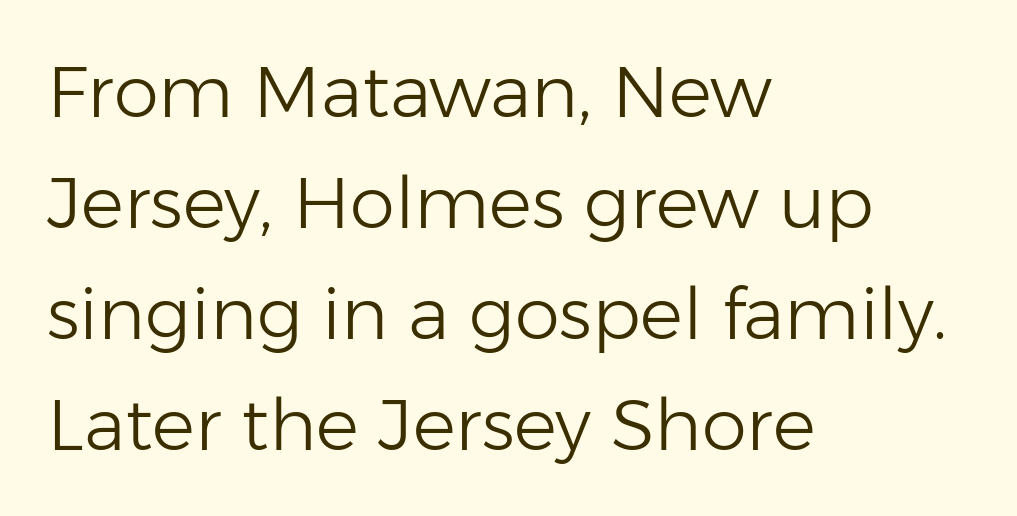
Anything drawn beneath the words? Only blank space. Visually the block forms a straight wall on the left and a jagged coastline on the right. Note: no serifs on the glyphs. The font sits on the lighter half of the weight spectrum, regular included. There is no visible air inserted between adjacent glyphs.
